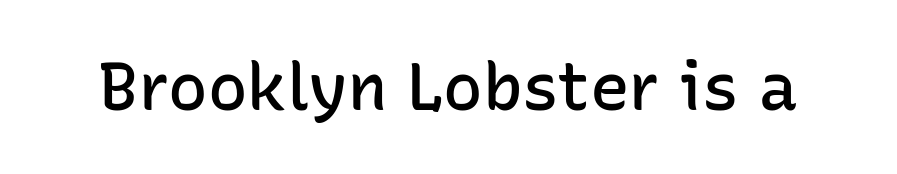
Looks like regular typesetting: each glyph gets only the width it needs. A somewhat darkened texture: the type is semibold rather than bold. Nope, no serifs anywhere on these letters. Italic? Not at all — the glyphs are vertical. The letters sit at their default tracking, neither squeezed nor spread.
